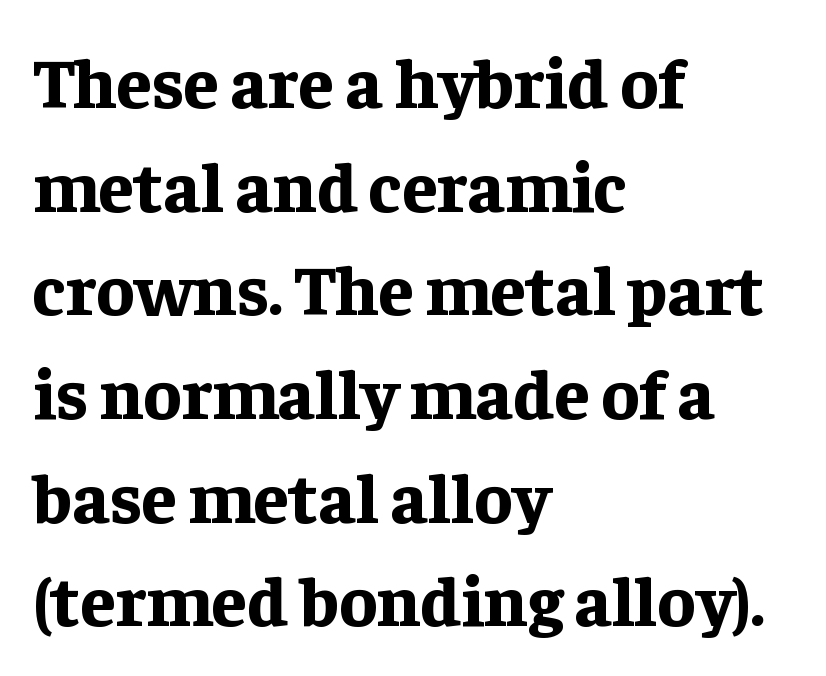
{"serif": "yes", "italic": "no", "bold": "yes", "weight": "bold", "width": "normal", "stroke_contrast": "low", "x_height": "medium", "monospaced": "no", "underline": "no", "align": "left", "line_spacing": "normal", "line_spacing_ratio": 1.46, "letter_spacing": "normal", "letter_spacing_em": 0.0, "glyph_px": 71}
